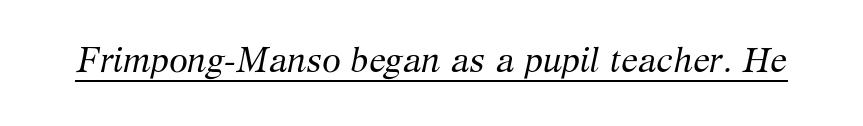
The text carries the slant typical of an italic or oblique font. The face used here is seriffed, in the tradition of book romans. Glyph-to-glyph distance matches everyday printed text. Letters have the restrained weight of plain body copy at most. These characters rest on top of a visible drawn line.
